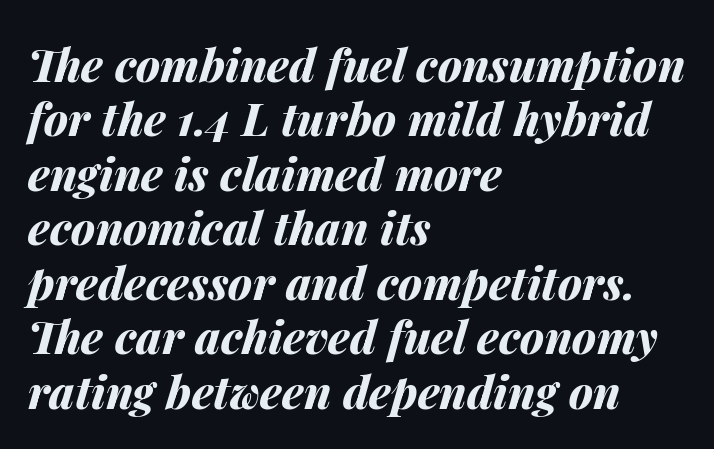
The image shows 45 px bold type, italic (leaning right); set left-aligned, line spacing 1.21x, normal letter spacing, not underlined; medium stroke contrast and a medium x-height.
